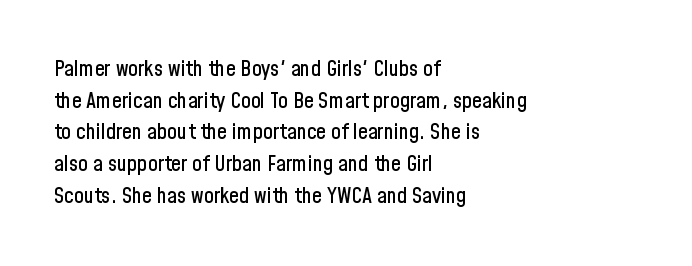
Q: Is the text italic (slanted)? A: No, it is upright.
Q: Is the text underlined? A: No.
Q: How is the paragraph aligned? A: Left-aligned.
Q: Is the spacing between letters normal or unusually wide? A: Normal.
Q: Is the spacing between lines tight, normal or loose? A: Normal.
